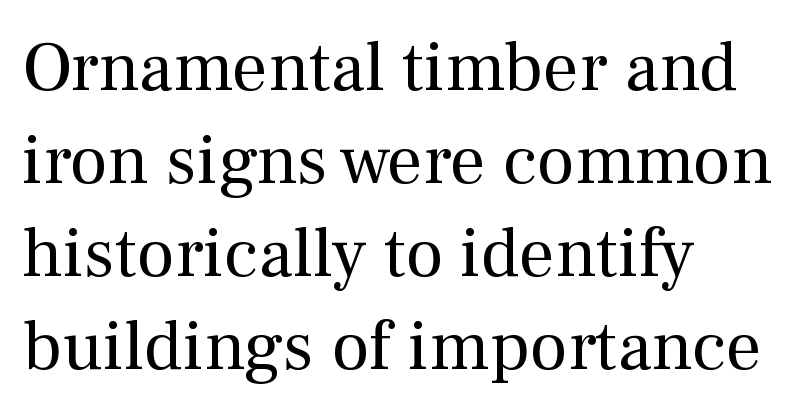
{"serif": "yes", "italic": "no", "bold": "no", "weight": "regular", "width": "normal", "stroke_contrast": "medium", "x_height": "medium", "monospaced": "no", "underline": "no", "align": "left", "line_spacing": "normal", "line_spacing_ratio": 1.31, "letter_spacing": "normal", "letter_spacing_em": 0.0, "glyph_px": 71}
